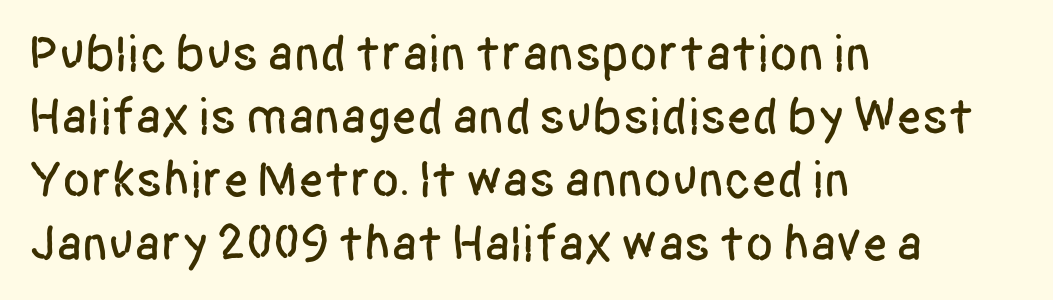
{"serif": "no", "italic": "no", "width": "condensed", "stroke_contrast": "low", "x_height": "large", "monospaced": "no", "underline": "no", "align": "left", "line_spacing_ratio": 1.24, "letter_spacing": "normal", "letter_spacing_em": 0.0, "glyph_px": 51}
